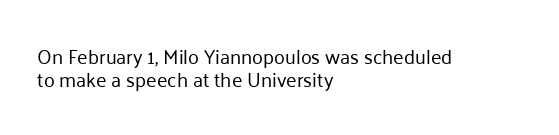
{"italic": "no", "bold": "no", "underline": "no", "align": "left", "line_spacing_ratio": 1.16, "letter_spacing": "normal", "letter_spacing_em": 0.0, "glyph_px": 20}
